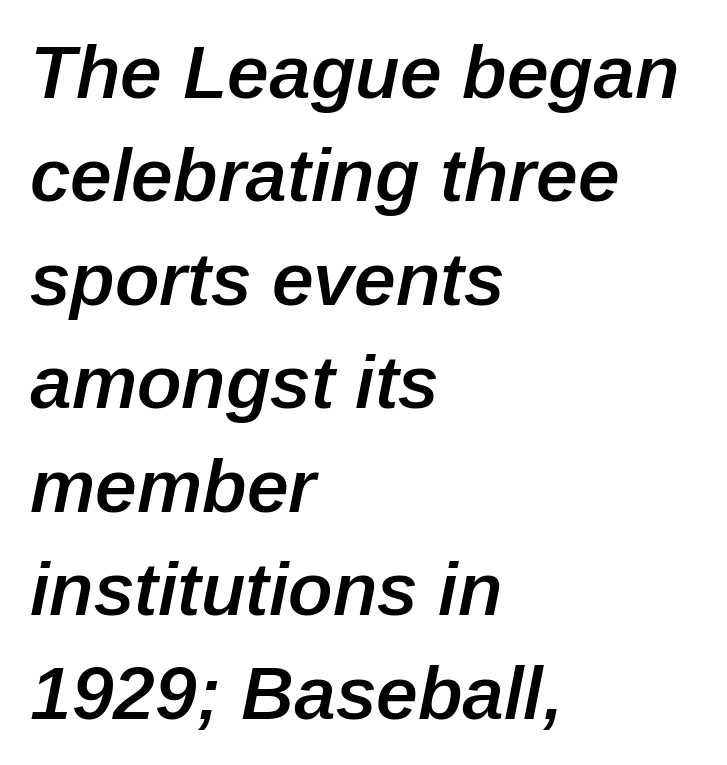
Vertically, the passage feels balanced, rows spaced as you'd expect. Italic: yes, the glyphs are oblique. Stems and bowls a touch heavier than normal — semibold. The rag falls on the right side of this text block. Glance below the letters and you will spot only blank space.
